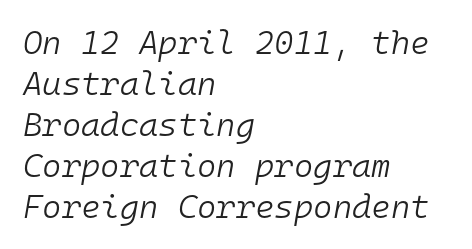
The image shows 33 px light type, italic (leaning right), monospaced; set left-aligned, line spacing 1.24x, normal letter spacing, not underlined; low stroke contrast and a medium x-height.
